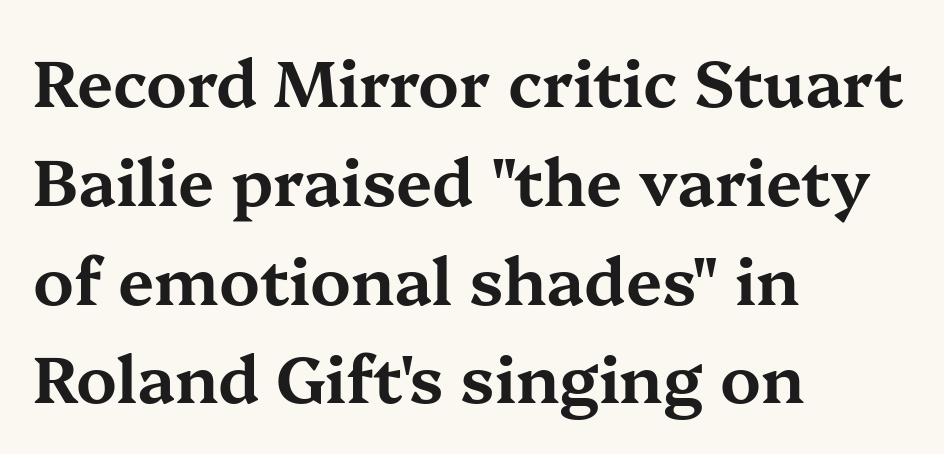
Q: Is the text italic (slanted)? A: No, it is upright.
Q: Is the typeface a serif or a sans-serif typeface? A: Serif.
Q: Is the text underlined? A: No.
Q: How is the paragraph aligned? A: Left-aligned.
Q: Is the spacing between letters normal or unusually wide? A: Normal.
Q: Is the spacing between lines tight, normal or loose? A: Normal.
Q: Width (condensed, normal, or wide)? A: Wide.
Q: Stroke contrast? A: Medium.
Q: x-height? A: Medium.
Q: Monospaced? A: No.
